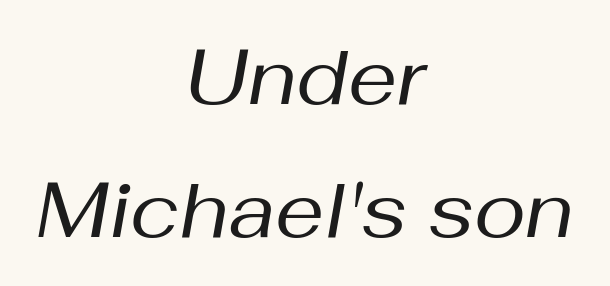
If you drew a line through each stem, it would be angled. Unmarked baselines from the first word to the last. Notice how the passage keeps no hard edge, just a central spine. Is the stroke heavy? The answer is a plain regular-or-lighter. Words appear dense and cohesive because spacing is normal. Think of a printed novel: that variable character pitch is what you see here.
